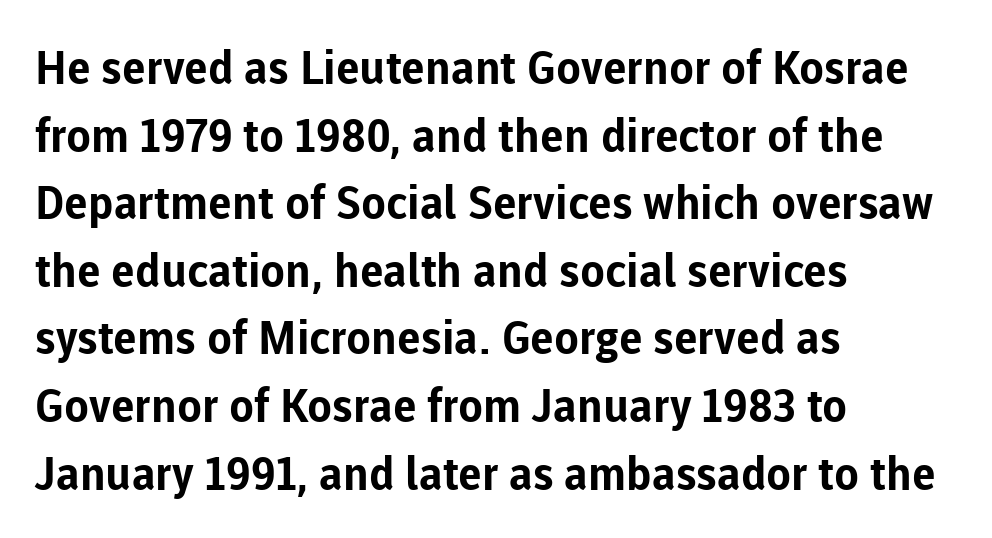
The image shows 46 px bold sans-serif type, upright; set left-aligned, normal line spacing (1.47x), normal letter spacing, not underlined; low stroke contrast and a medium x-height.
